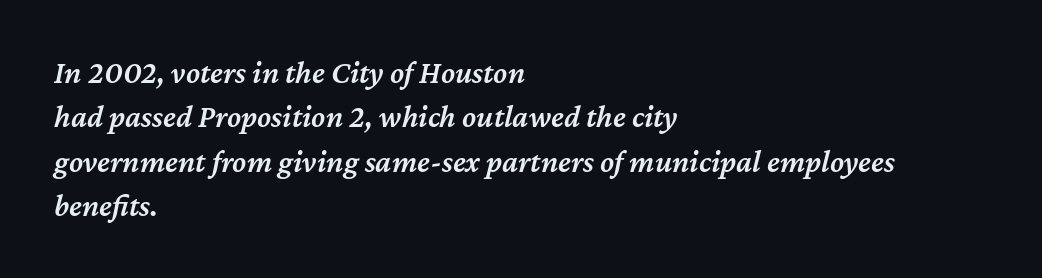
{"italic": "yes", "lean": "right", "slant_degrees": 12, "bold": "semi", "weight": "semibold", "width": "normal", "stroke_contrast": "medium", "x_height": "medium", "monospaced": "no", "underline": "no", "align": "left", "line_spacing": "normal", "line_spacing_ratio": 1.39, "letter_spacing": "normal", "letter_spacing_em": 0.0, "glyph_px": 32}
